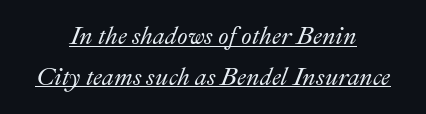
The image shows 24 px text type, italic (leaning right); set centered, normal line spacing (1.69x), normal letter spacing, underlined.
